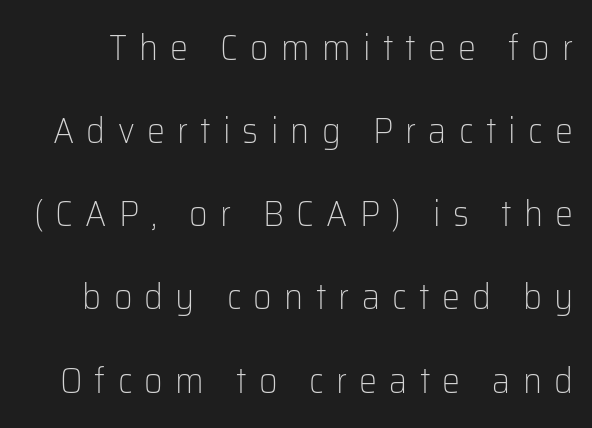
The image shows 36 px light sans-serif type, upright; set loose line spacing (2.31x), unusually wide letter spacing (+0.34 em), not underlined; low stroke contrast and a medium x-height.
